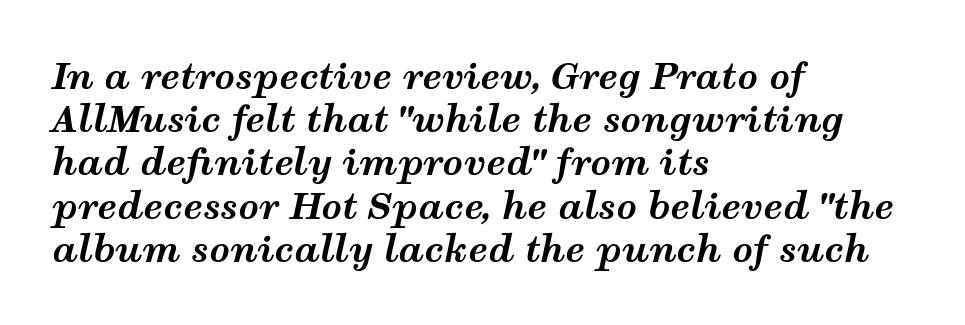
Q: Is the text bold? A: Yes.
Q: Is the text italic (slanted)? A: Yes, it leans right by about 12 degrees.
Q: Is the text underlined? A: No.
Q: How is the paragraph aligned? A: Left-aligned.
Q: Is the spacing between letters normal or unusually wide? A: Normal.
Q: Width (condensed, normal, or wide)? A: Wide.
Q: Stroke contrast? A: Medium.
Q: x-height? A: Medium.
Q: Monospaced? A: No.
